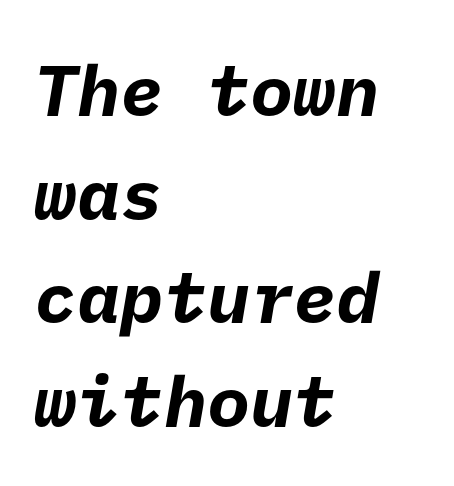
{"serif": "no", "bold": "yes", "weight": "bold", "width": "normal", "stroke_contrast": "low", "x_height": "medium", "underline": "no", "align": "left", "line_spacing": "normal", "line_spacing_ratio": 1.44, "letter_spacing": "normal", "letter_spacing_em": 0.0, "glyph_px": 72}
